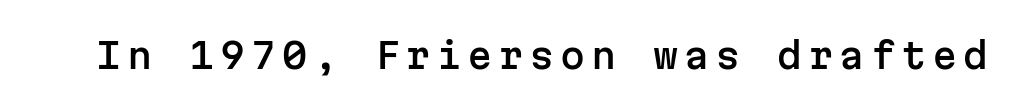
Q: Is the text italic (slanted)? A: No, it is upright.
Q: Is the typeface a serif or a sans-serif typeface? A: Sans-serif.
Q: Is the text underlined? A: No.
Q: Width (condensed, normal, or wide)? A: Normal.
Q: Stroke contrast? A: Low.
Q: x-height? A: Medium.
Q: Monospaced? A: Yes.
